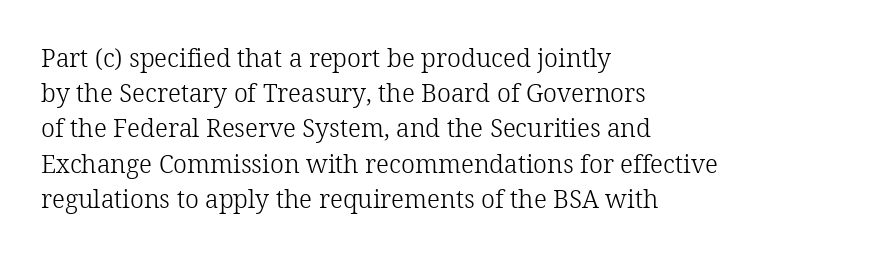
Weight: not bold — regular or lighter. Summary of vertical rhythm: regular, with standard interline spacing. Italic? Not at all — the glyphs are vertical. Words appear dense and cohesive because spacing is normal. Glance below the letters and you will spot only blank space.
